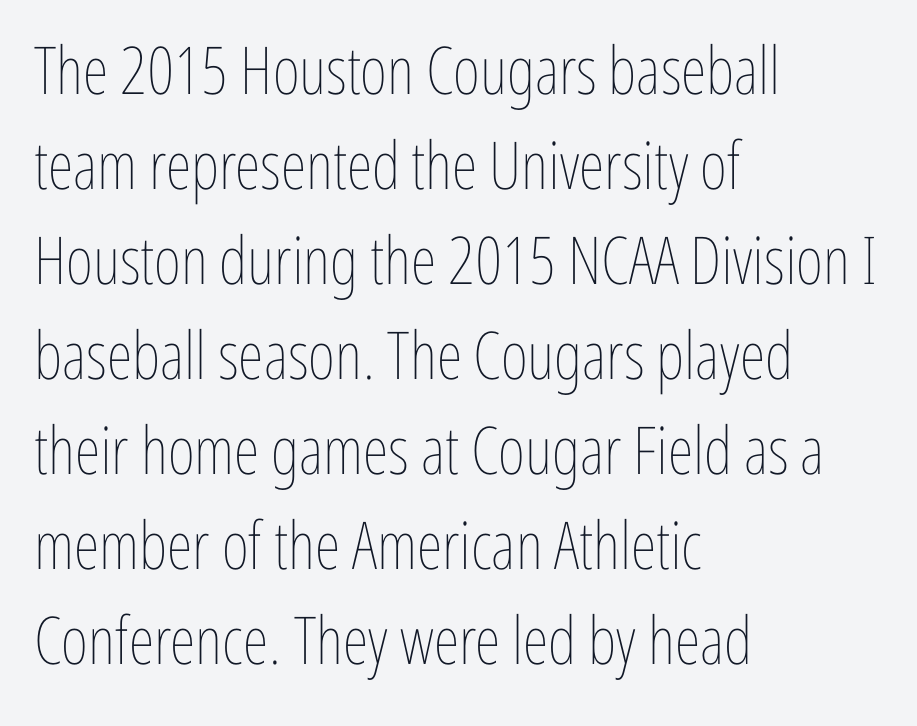
The specimen omits any rule beneath the text block's lines. All the whitespace from short lines collects on the right. Proportional: the letters do not fall into vertical columns. A quiet, ordinary-to-light weight characterises the typeface. Between one letter and the next there's only the usual sliver of space.
